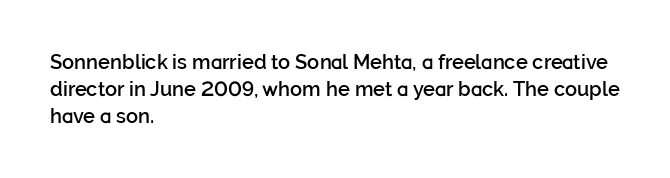
The image shows 20 px text type, upright; set left-aligned, normal line spacing (1.34x), normal letter spacing, not underlined.
